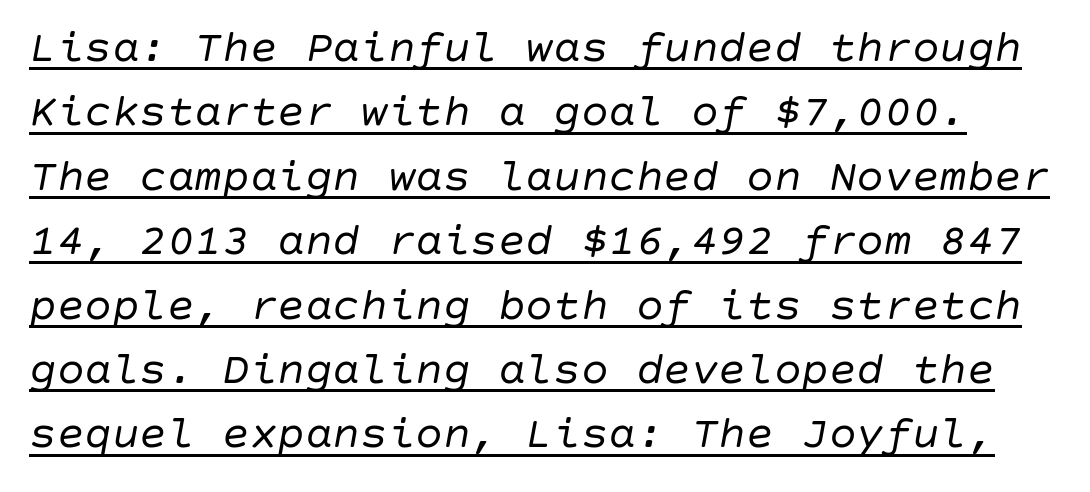
{"italic": "yes", "lean": "right", "slant_degrees": 10, "bold": "no", "weight": "regular", "width": "normal", "stroke_contrast": "low", "x_height": "large", "underline": "yes", "line_spacing": "normal", "line_spacing_ratio": 1.4, "letter_spacing": "normal", "letter_spacing_em": 0.0, "glyph_px": 46}
